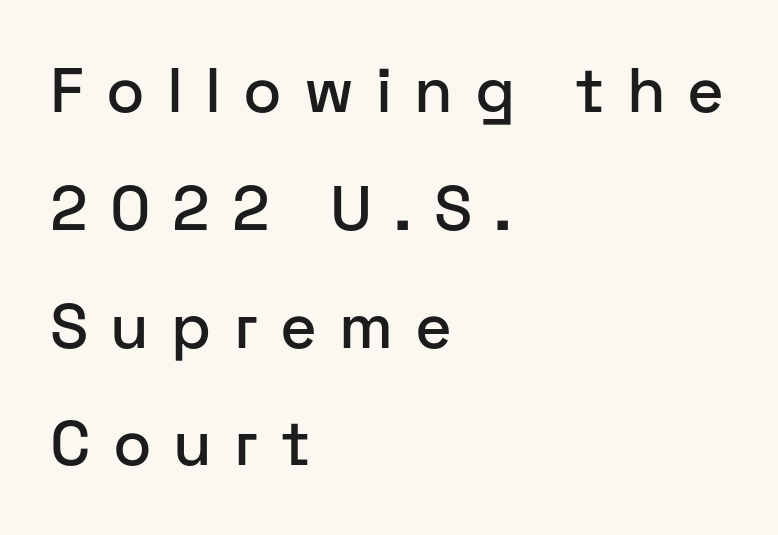
Q: Is the text italic (slanted)? A: No, it is upright.
Q: Is the typeface a serif or a sans-serif typeface? A: Sans-serif.
Q: Is the text underlined? A: No.
Q: How is the paragraph aligned? A: Left-aligned.
Q: Is the spacing between letters normal or unusually wide? A: Unusually wide.
Q: Width (condensed, normal, or wide)? A: Normal.
Q: Stroke contrast? A: Low.
Q: x-height? A: Medium.
Q: Monospaced? A: No.
